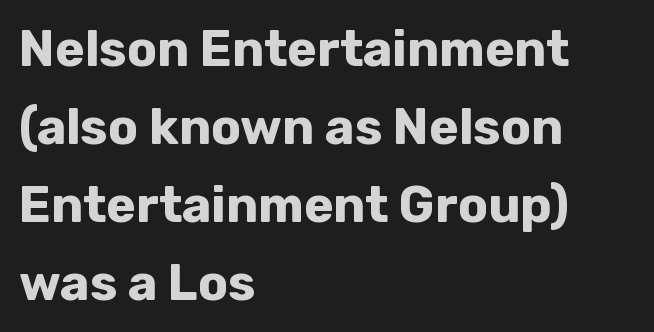
Beneath every word, the page is bare. Typographic density is high because the face is bold. The letters sit at their default tracking, neither squeezed nor spread. Regarding serifs, this sample does without them. This is the regular roman posture of the typeface.
